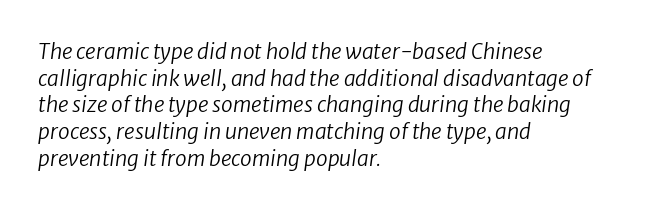
The image shows 21 px text type; set left-aligned, normal line spacing (1.27x), normal letter spacing, not underlined.
